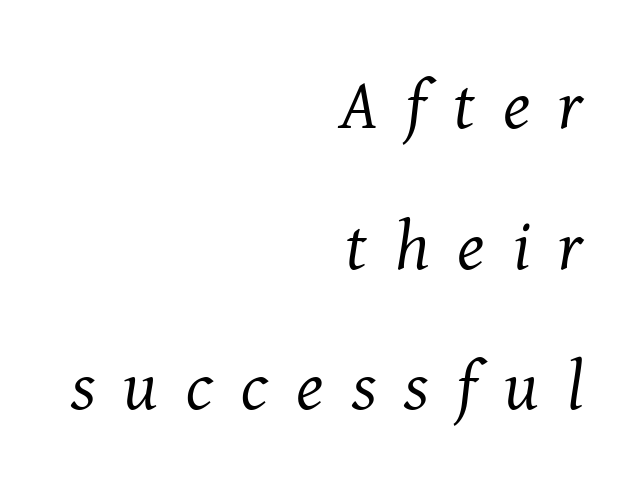
The image shows 70 px regular-weight serif type, italic (leaning right); set right-aligned, loose line spacing (2.01x), unusually wide letter spacing (+0.4 em), not underlined; medium stroke contrast and a medium x-height.
